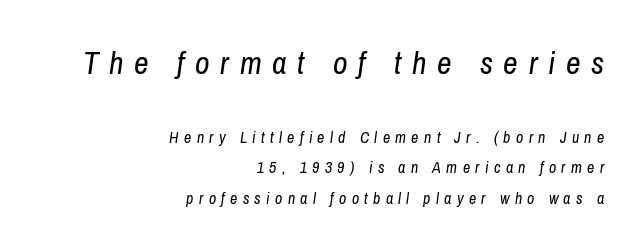
Substantial extra tracking has been applied to these lines. The rendering uses natural spacing where letterforms have individual widths. This sample is right-justified, so line beginnings fall wherever the words allow. No extra ink here — the face is not bold.
